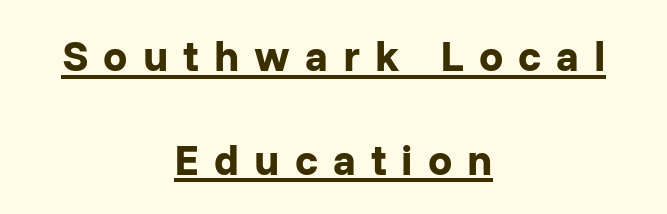
A full-strength bold gives these letters their thick strokes. The rendering positions every line midway between the sides. You can tell it's not italic because the verticals are truly vertical. Is there much room between lines? Yes — plenty of vertical air separates them. Is this a fixed-width face? No — the glyphs have proportional, varying widths.
